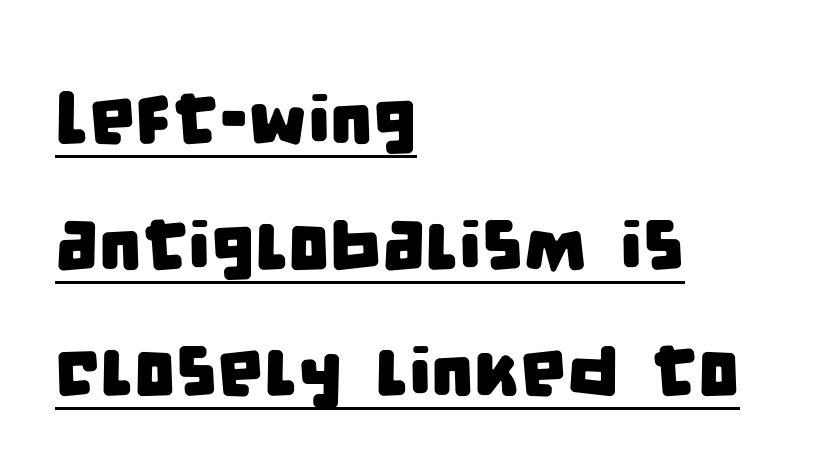
The image shows 74 px condensed sans-serif type; set left-aligned, normal line spacing (1.7x), normal letter spacing, underlined; low stroke contrast and a large x-height.
